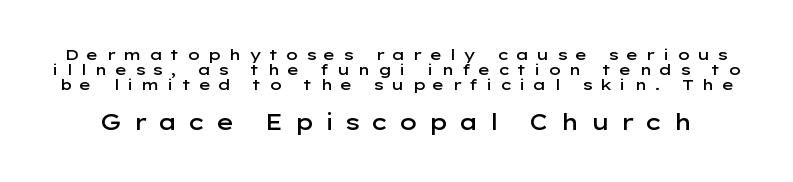
Q: Is the text bold? A: Semi-bold.
Q: Is the text italic (slanted)? A: No, it is upright.
Q: Is the text underlined? A: No.
Q: Is the spacing between letters normal or unusually wide? A: Unusually wide.
Q: Is the spacing between lines tight, normal or loose? A: Tight.
Q: Which block of text is set in a larger size, the first (top) or the second (bottom)? A: The second (bottom) one.
